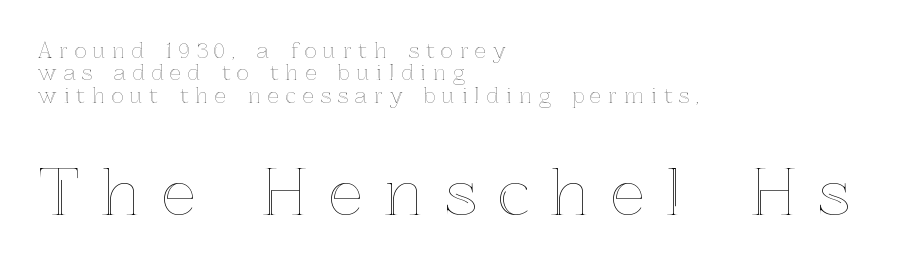
Check under the words: just untouched page. Two sizes are in play, and the larger belongs to the second block. Caption: multi-line text, flush left, ragged right. Varying glyph widths throughout — classic text-font behaviour. In terms of letterspacing, this is a distinctly airy, spread setting.
